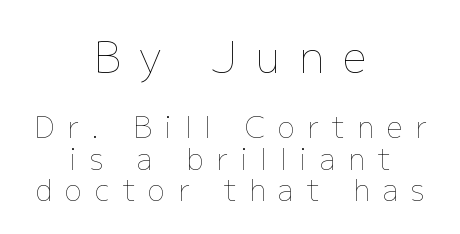
{"italic": "no", "bold": "no", "weight": "thin", "width": "normal", "stroke_contrast": "low", "x_height": "medium", "monospaced": "no", "underline": "no", "align": "center", "line_spacing": "tight", "line_spacing_ratio": 1.09, "letter_spacing": "wide", "letter_spacing_em": 0.43, "larger_block": "first", "size_ratio": 1.48, "glyph_px": 43}
